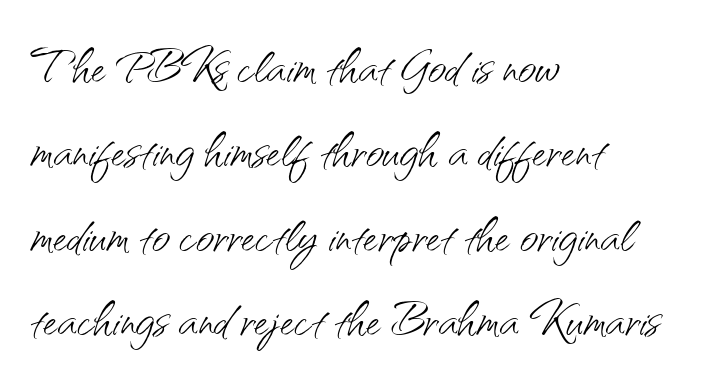
Q: Is the text bold? A: No.
Q: Is the text italic (slanted)? A: Yes.
Q: Is the typeface a serif or a sans-serif typeface? A: Sans-serif.
Q: Is the text underlined? A: No.
Q: How is the paragraph aligned? A: Left-aligned.
Q: Is the spacing between letters normal or unusually wide? A: Normal.
Q: Is the spacing between lines tight, normal or loose? A: Normal.
Q: Width (condensed, normal, or wide)? A: Normal.
Q: Stroke contrast? A: Medium.
Q: x-height? A: Small.
Q: Monospaced? A: No.
